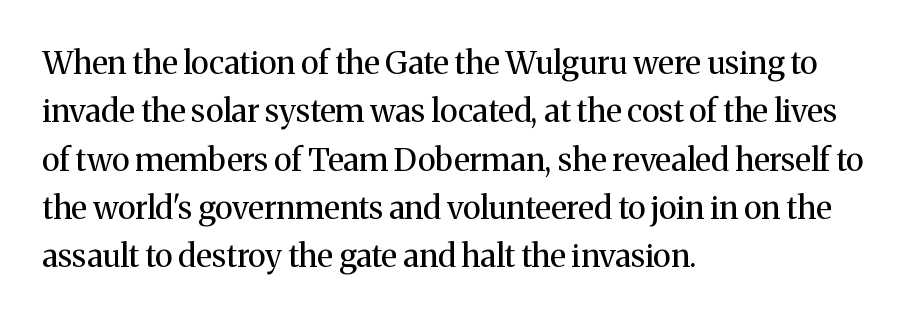
Q: Is the text bold? A: No.
Q: Is the text italic (slanted)? A: No, it is upright.
Q: Is the typeface a serif or a sans-serif typeface? A: Serif.
Q: Is the text underlined? A: No.
Q: How is the paragraph aligned? A: Left-aligned.
Q: Is the spacing between letters normal or unusually wide? A: Normal.
Q: Is the spacing between lines tight, normal or loose? A: Normal.
Q: Width (condensed, normal, or wide)? A: Normal.
Q: Stroke contrast? A: Medium.
Q: x-height? A: Medium.
Q: Monospaced? A: No.
